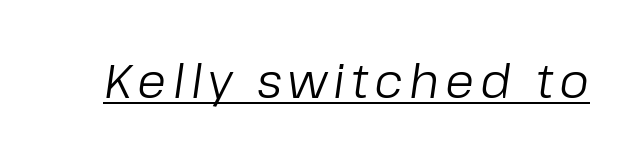
The image shows 47 px regular-weight type, italic (leaning right); set underlined; low stroke contrast and a medium x-height.
